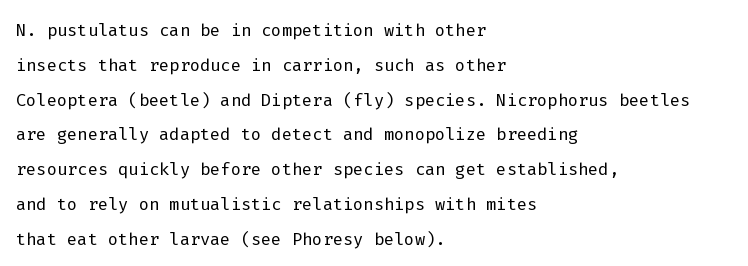
The image shows 24 px text type, upright; set left-aligned, normal line spacing (1.45x), normal letter spacing, not underlined.
